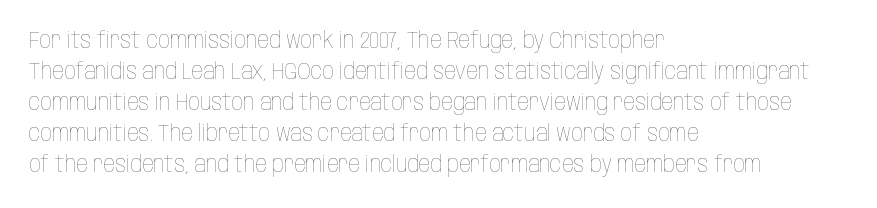
{"italic": "no", "bold": "no", "underline": "no", "align": "left", "line_spacing": "normal", "line_spacing_ratio": 1.35, "letter_spacing": "normal", "letter_spacing_em": 0.0, "glyph_px": 23}
